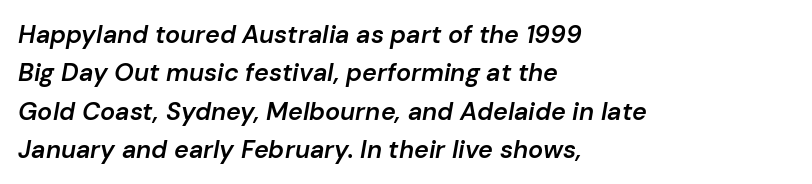
The glyphs are unaccompanied by any horizontal stroke below them. Emphasis-style slanted type is in use. Summary of vertical rhythm: regular, with standard interline spacing. The horizontal fit of the characters is conventional and even.
